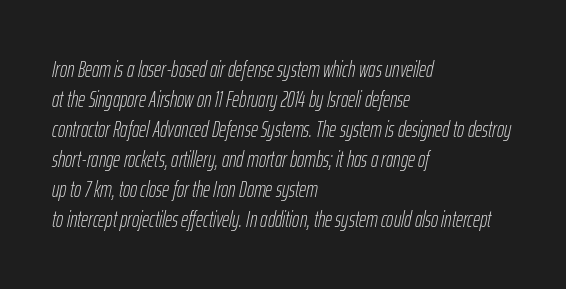
{"italic": "yes", "lean": "right", "slant_degrees": 12, "bold": "no", "underline": "no", "align": "left", "line_spacing": "normal", "line_spacing_ratio": 1.36, "letter_spacing": "normal", "letter_spacing_em": 0.0, "glyph_px": 22}
